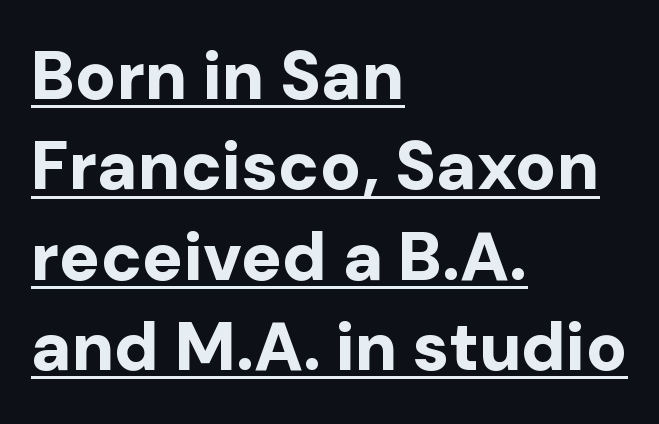
The image shows 68 px bold sans-serif type, upright; set left-aligned, normal line spacing (1.33x), normal letter spacing, underlined; low stroke contrast and a medium x-height.
